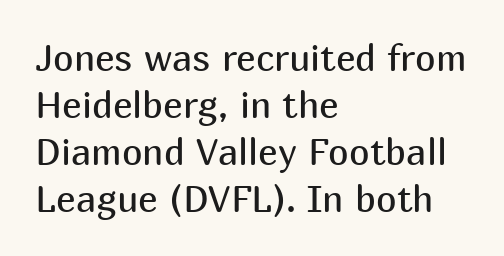
The image shows 37 px regular-weight sans-serif type, upright; set left-aligned, normal line spacing (1.27x), normal letter spacing, not underlined; medium stroke contrast and a medium x-height.
